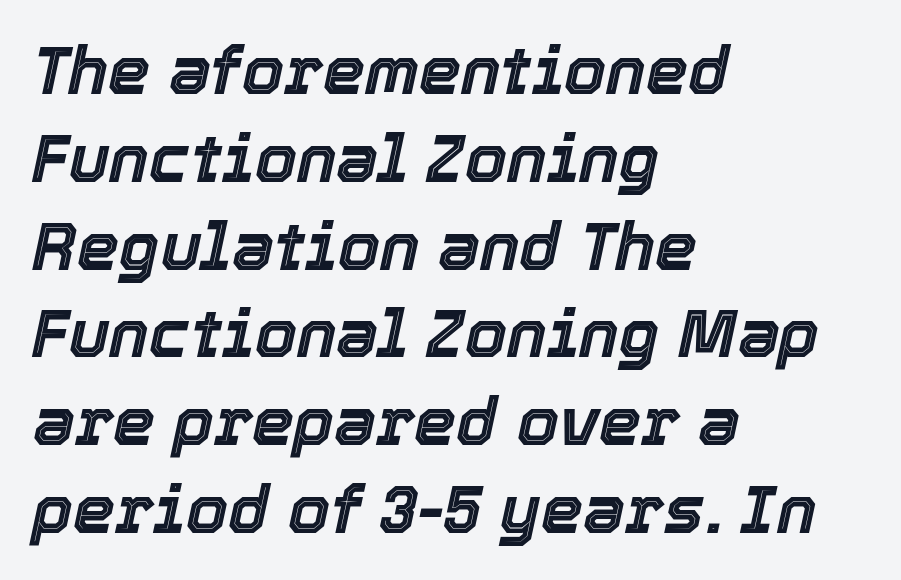
Spacing between characters is what you'd get straight out of the box. Leading matches the norm, producing a regular column. Slanted lettering throughout. The rag falls on the right side of this text block.
